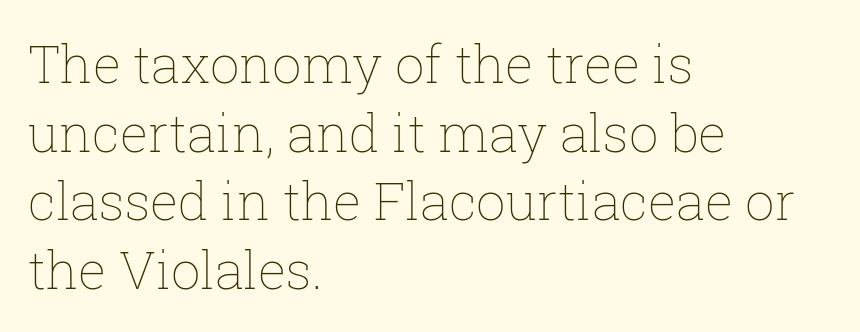
Q: Is the text bold? A: No.
Q: Is the text italic (slanted)? A: No, it is upright.
Q: Is the text underlined? A: No.
Q: How is the paragraph aligned? A: Left-aligned.
Q: Is the spacing between letters normal or unusually wide? A: Normal.
Q: Is the spacing between lines tight, normal or loose? A: Normal.
Q: Width (condensed, normal, or wide)? A: Normal.
Q: Stroke contrast? A: Low.
Q: x-height? A: Medium.
Q: Monospaced? A: No.
